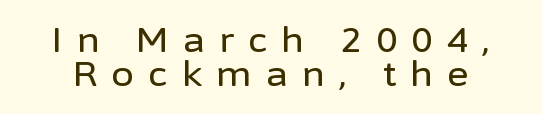
The image shows 33 px sans-serif type, upright; set tight line spacing (1.02x), unusually wide letter spacing (+0.43 em), not underlined; low stroke contrast and a medium x-height.
